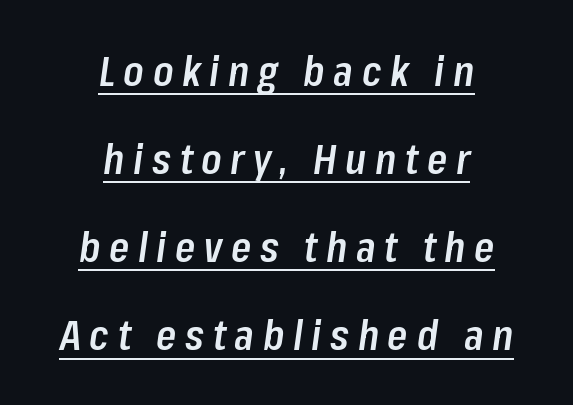
The image shows 41 px semibold, condensed type, italic (leaning right); set centered, loose line spacing (2.15x), unusually wide letter spacing (+0.21 em), underlined; low stroke contrast and a medium x-height.
